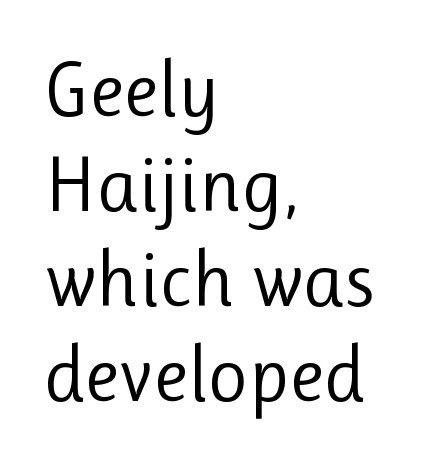
{"serif": "no", "italic": "no", "bold": "no", "weight": "regular", "width": "normal", "stroke_contrast": "low", "x_height": "medium", "monospaced": "no", "underline": "no", "align": "left", "line_spacing_ratio": 1.22, "letter_spacing": "normal", "letter_spacing_em": 0.0, "glyph_px": 78}
